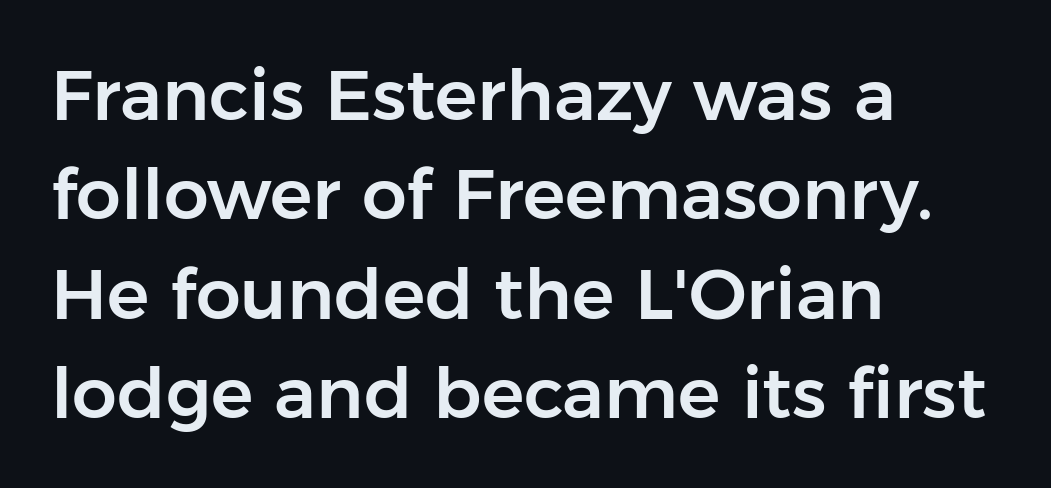
{"serif": "no", "italic": "no", "width": "normal", "stroke_contrast": "low", "x_height": "medium", "monospaced": "no", "underline": "no", "align": "left", "line_spacing": "normal", "line_spacing_ratio": 1.4, "letter_spacing": "normal", "letter_spacing_em": 0.0, "glyph_px": 71}
